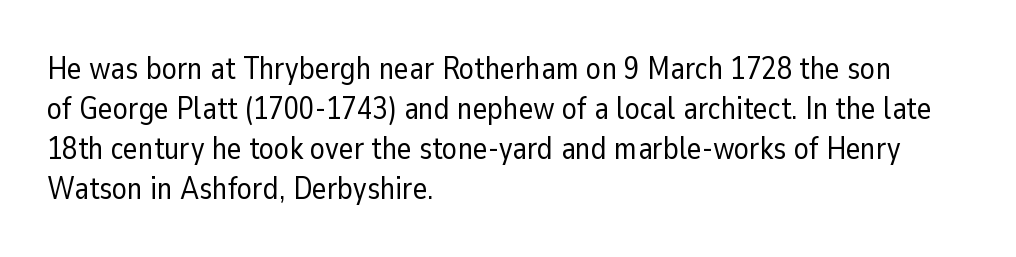
One-word summary of the alignment: left. Check the space under the baseline: it is left empty. This sample has the flowing, uneven cadence of proportional lettering. Weight: not bold — regular or lighter. Serifs: no, the terminals of the letterforms are clean. It's the straight-up-and-down kind of type.
